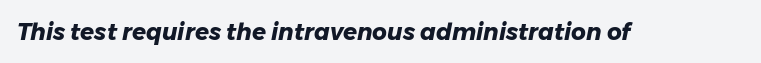
The image shows 23 px bold type, italic (leaning right); set normal letter spacing, not underlined.
